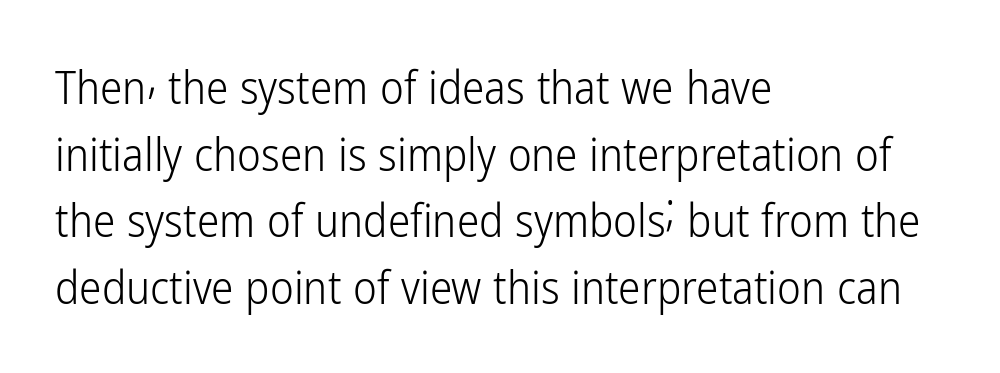
The image shows 45 px light, condensed sans-serif type, upright; set left-aligned, normal line spacing (1.48x), normal letter spacing, not underlined; low stroke contrast and a medium x-height.
